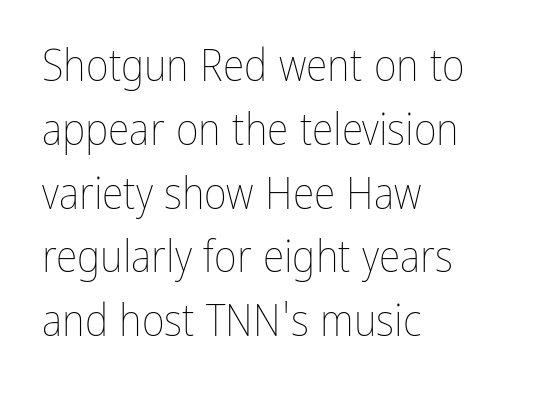
{"italic": "no", "bold": "no", "weight": "thin", "width": "condensed", "stroke_contrast": "low", "x_height": "medium", "monospaced": "no", "underline": "no", "align": "left", "line_spacing": "normal", "line_spacing_ratio": 1.45, "letter_spacing": "normal", "letter_spacing_em": 0.0, "glyph_px": 44}
